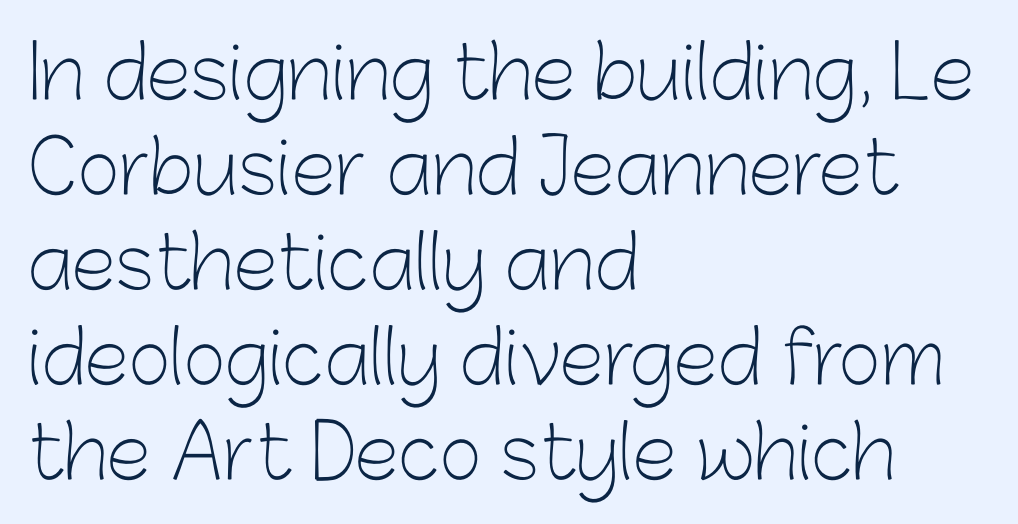
Italic: no, the glyphs are upright roman. Rows of type keep a routine distance in the vertical direction. The compositor pushed each line to the left boundary. Does extra space separate the letters? No, they use regular spacing. No chunkiness to these letters — they're not bold.
